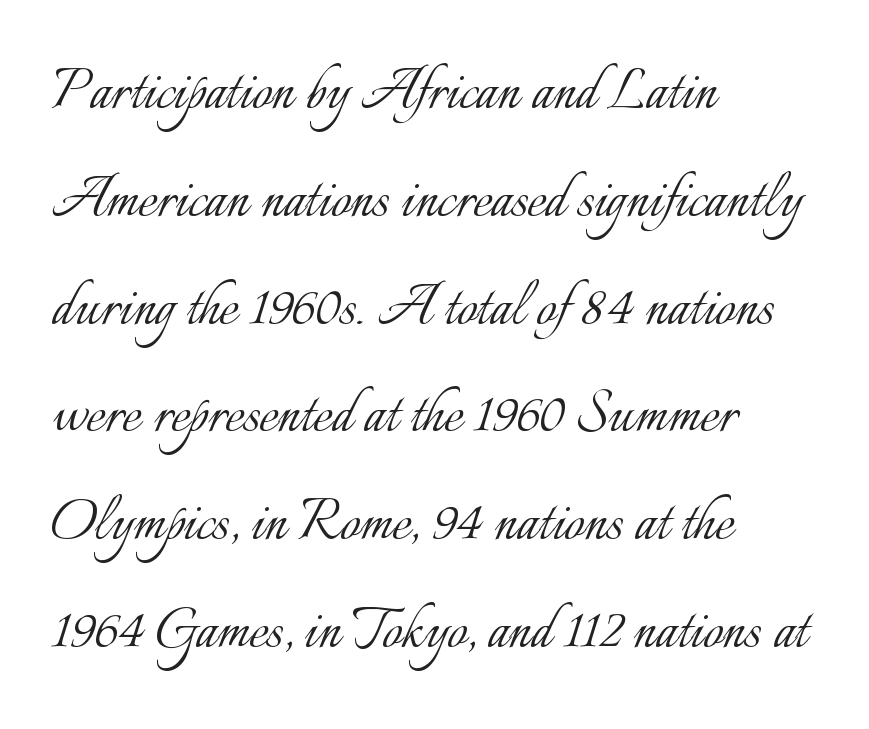
Q: Is the text bold? A: No.
Q: Is the text italic (slanted)? A: Yes.
Q: Is the text underlined? A: No.
Q: How is the paragraph aligned? A: Left-aligned.
Q: Is the spacing between letters normal or unusually wide? A: Normal.
Q: Is the spacing between lines tight, normal or loose? A: Normal.
Q: Width (condensed, normal, or wide)? A: Normal.
Q: Stroke contrast? A: Low.
Q: x-height? A: Small.
Q: Monospaced? A: No.
